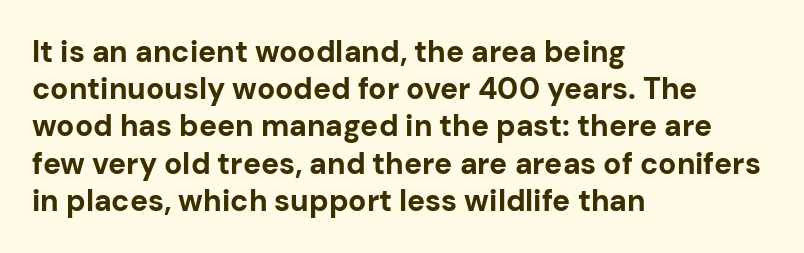
Strong, thick strokes mark this as bold type. You can tell it's not italic because the verticals are truly vertical. Unlike a traditional serif, this face leaves its strokes unadorned. Do the characters align in a grid? No, the font is proportional. Is the letter spacing exaggerated? No — it looks like the ordinary default. Bare-footed words on every line.
